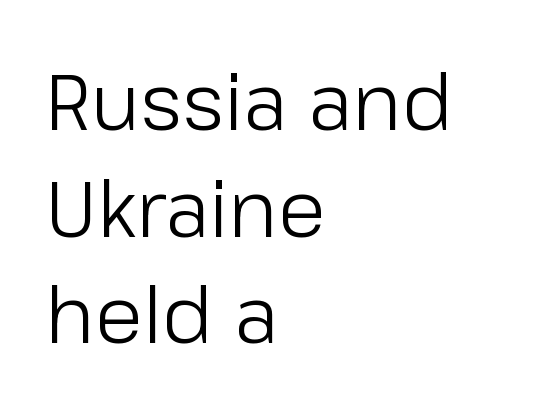
These lines are set flush left with a ragged right edge. The letters look calm and open, with moderate or lighter stems. The glyphs in this specimen are sans serif. Descenders hang freely into open space. The line-height multiplier appears to be the usual default. You can tell it's not italic because the verticals are truly vertical.
